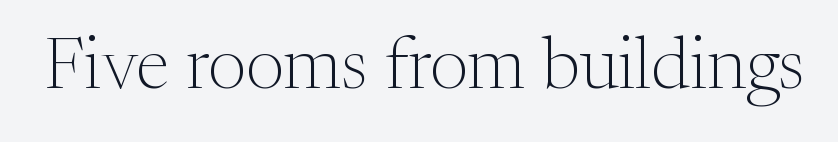
Short note: letters normally spaced. You can tell from the footed stems that serif type was used. Upright lettering throughout. This reads as an unemphasized weight, regular at the heaviest. Glance below the letters and you will spot only blank space. Character widths vary here, with narrow letters taking less room than wide ones.
